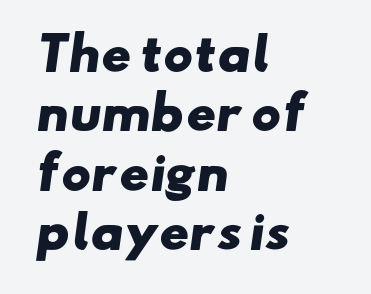
Q: Is the text bold? A: Yes.
Q: Is the typeface a serif or a sans-serif typeface? A: Sans-serif.
Q: Is the text underlined? A: No.
Q: How is the paragraph aligned? A: Left-aligned.
Q: Is the spacing between letters normal or unusually wide? A: Normal.
Q: Is the spacing between lines tight, normal or loose? A: Normal.
Q: Width (condensed, normal, or wide)? A: Wide.
Q: Stroke contrast? A: Low.
Q: x-height? A: Small.
Q: Monospaced? A: No.
